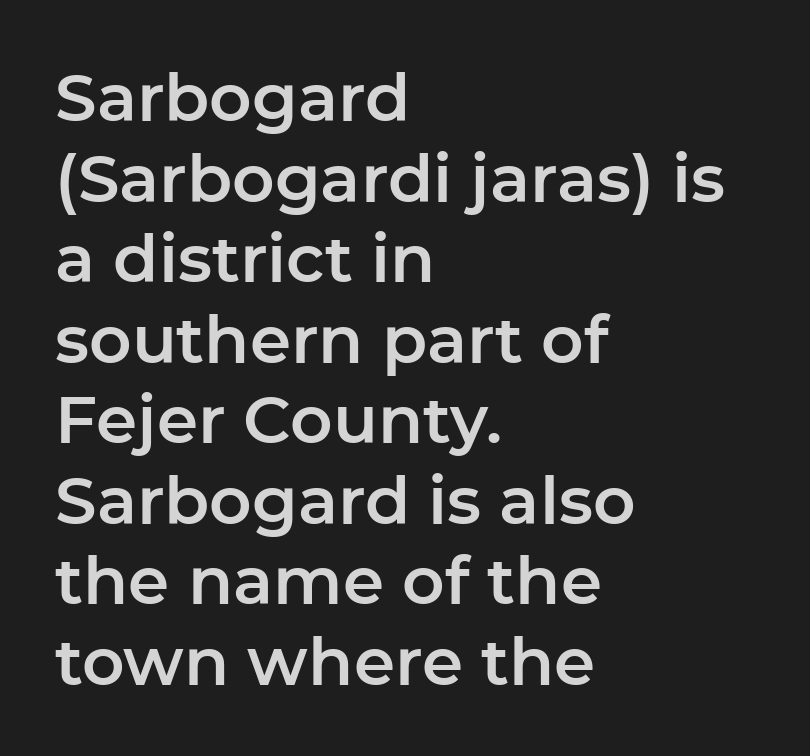
This sample uses an upright cut, with every glyph sitting square on the baseline. The face used here is proportionally spaced, like ordinary book or web type. All the whitespace from short lines collects on the right. Any mark beneath the type? The region is blank.
